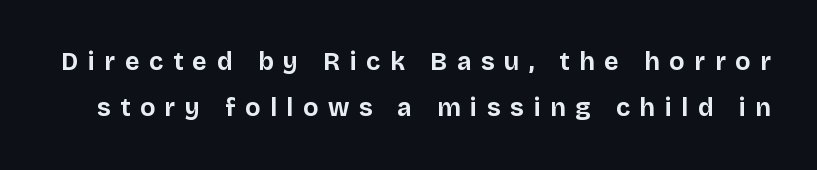
Q: Is the text bold? A: Yes.
Q: Is the text italic (slanted)? A: No, it is upright.
Q: Is the text underlined? A: No.
Q: Is the spacing between letters normal or unusually wide? A: Unusually wide.
